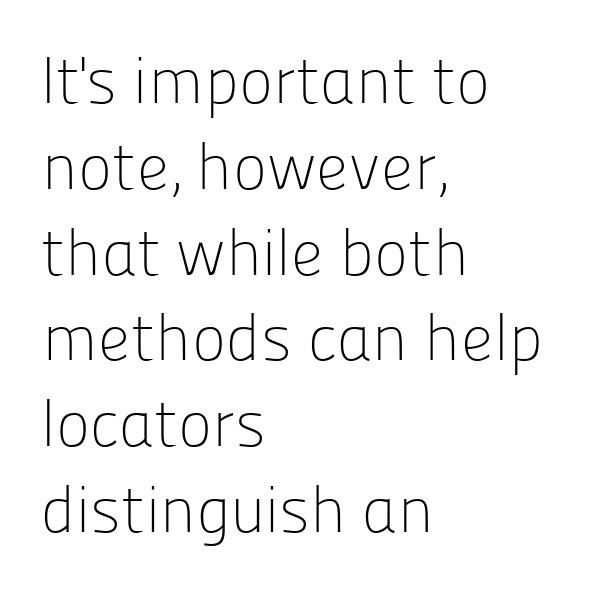
Regular leading. Quick note: not italic, upright. Here the glyphs are tracked normally, forming tight word shapes. Unlike a traditional serif, this face leaves its strokes unadorned. Compared with a typical body face, this is equally light or lighter still. The typesetter chose a ragged-right arrangement here.
